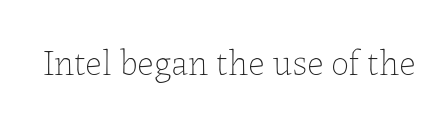
Q: Is the text bold? A: No.
Q: Is the text italic (slanted)? A: No, it is upright.
Q: Is the text underlined? A: No.
Q: Is the spacing between letters normal or unusually wide? A: Normal.
Q: Width (condensed, normal, or wide)? A: Normal.
Q: Stroke contrast? A: Low.
Q: x-height? A: Medium.
Q: Monospaced? A: No.
